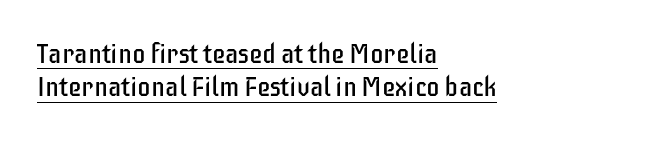
The image shows 27 px text type, upright; set left-aligned, line spacing 1.23x, normal letter spacing, underlined.
